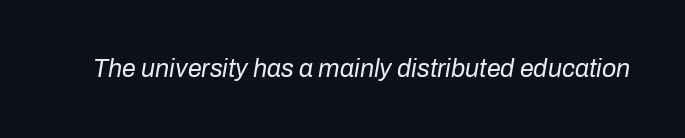
Q: Is the text bold? A: No.
Q: Is the text italic (slanted)? A: Yes, it leans right by about 10 degrees.
Q: Is the text underlined? A: No.
Q: Is the spacing between letters normal or unusually wide? A: Normal.
